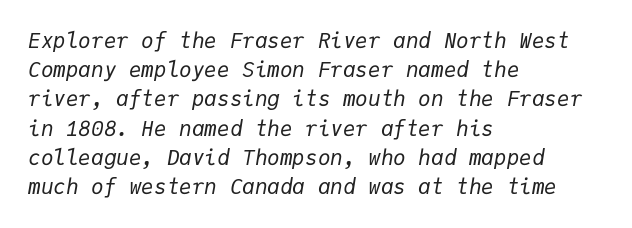
Lines of text with bare space underneath. Ink coverage per letter is moderate at most. The setting favours the left margin, as ordinary paragraphs usually do. The tracking reads as untouched default to a designer's eye. Style check: oblique.
